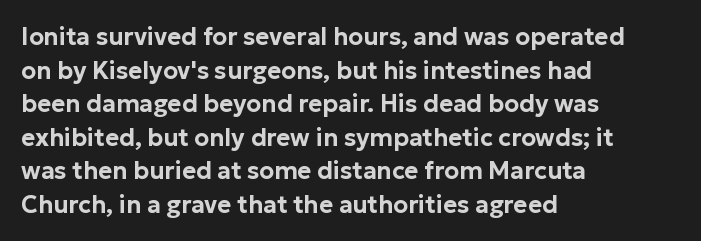
{"italic": "no", "underline": "no", "align": "left", "line_spacing": "normal", "line_spacing_ratio": 1.4, "letter_spacing": "normal", "letter_spacing_em": 0.0, "glyph_px": 24}
